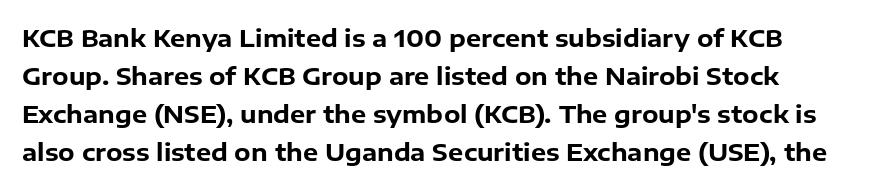
{"italic": "no", "bold": "yes", "underline": "no", "align": "left", "line_spacing": "normal", "line_spacing_ratio": 1.58, "letter_spacing": "normal", "letter_spacing_em": 0.0, "glyph_px": 24}
